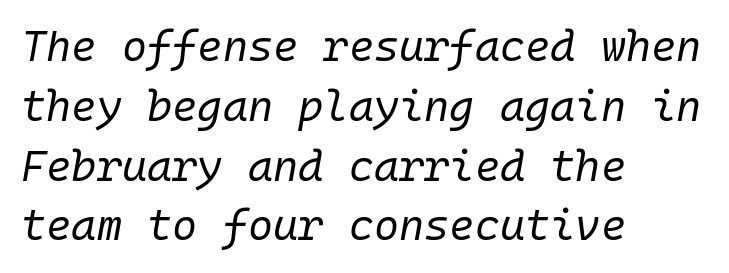
Observe the ordinary spacing: letters are neighbours, not strangers. The vertical gap from one line to the next is medium. These lines are set flush left with a ragged right edge. The face used here is monospaced, like something from a code editor. Stem width sits at or under what a default text font uses.
